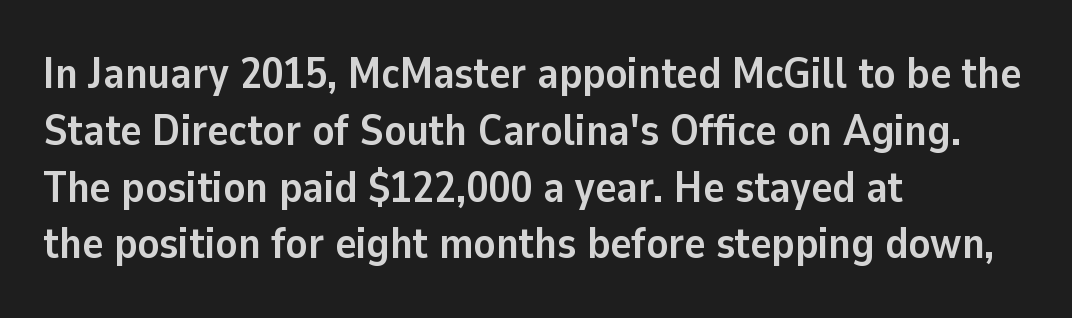
Q: Is the text bold? A: Yes.
Q: Is the text italic (slanted)? A: No, it is upright.
Q: Is the typeface a serif or a sans-serif typeface? A: Sans-serif.
Q: Is the text underlined? A: No.
Q: How is the paragraph aligned? A: Left-aligned.
Q: Is the spacing between letters normal or unusually wide? A: Normal.
Q: Is the spacing between lines tight, normal or loose? A: Normal.
Q: Width (condensed, normal, or wide)? A: Normal.
Q: Stroke contrast? A: Low.
Q: x-height? A: Medium.
Q: Monospaced? A: No.
